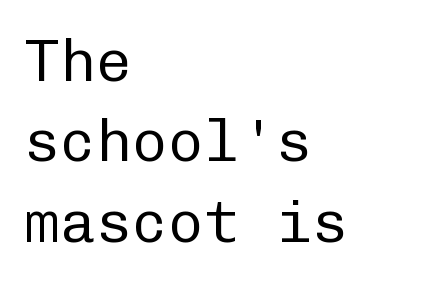
The image shows 60 px regular-weight sans-serif type, upright, monospaced; set left-aligned, normal line spacing (1.34x), normal letter spacing, not underlined; low stroke contrast and a medium x-height.
